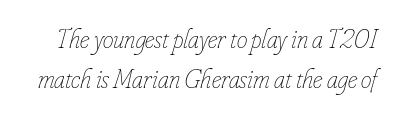
When letters slant like this, we call the style italic. Check under the words: just untouched page. On a weight scale, this lands at 450 or below. How would I describe the line gaps? Plain and ordinary.
